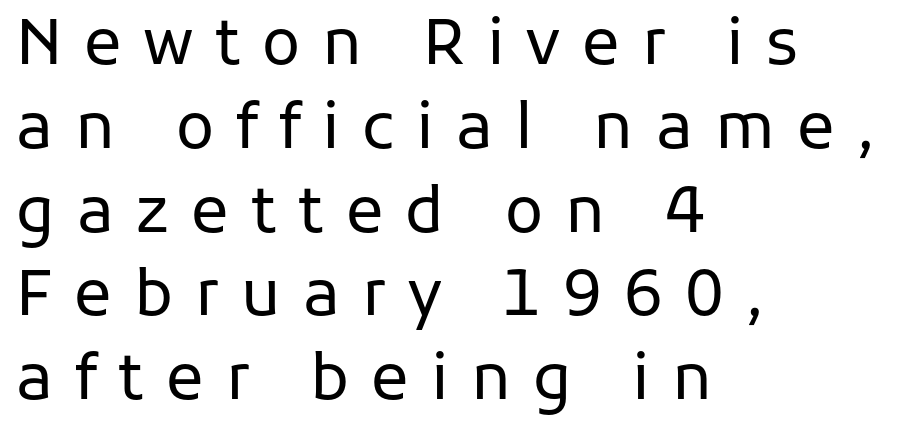
Where is the straight margin? On the left. If you drew a line through each stem, it would be perfectly vertical. Plain, unruled lines of type. A light-to-regular cut is what we see here. The letters are spread apart with noticeably loose tracking. Quick note: interline space is typical.
